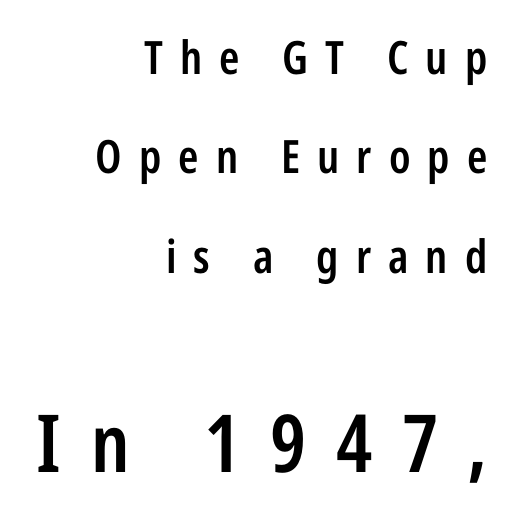
In terms of posture, this sample is upright. Strokes here are thickened, but only to semibold level. Check where the strokes stop: nothing finishes them off — pure sans. The letters advance in unequal steps, a hallmark of proportional type.
